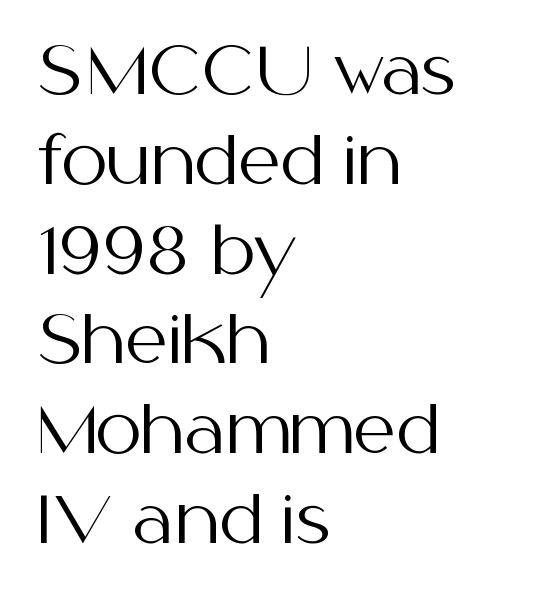
{"serif": "no", "italic": "no", "bold": "no", "weight": "regular", "width": "normal", "stroke_contrast": "medium", "x_height": "medium", "monospaced": "no", "underline": "no", "align": "left", "line_spacing": "normal", "line_spacing_ratio": 1.36, "letter_spacing": "normal", "letter_spacing_em": 0.0, "glyph_px": 66}
